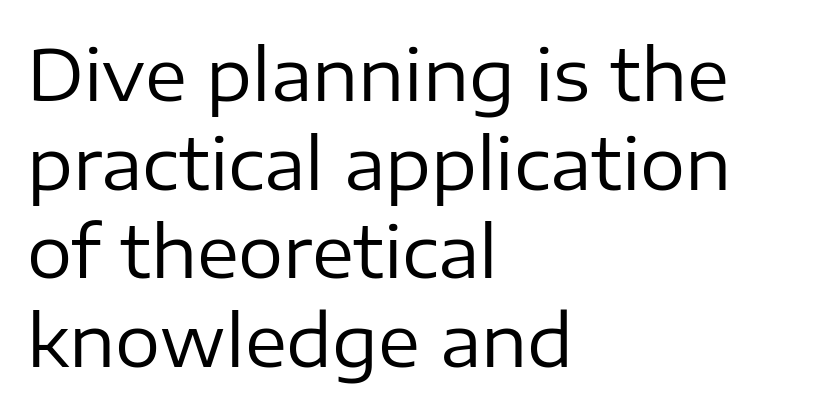
Q: Is the text bold? A: No.
Q: Is the text italic (slanted)? A: No, it is upright.
Q: Is the typeface a serif or a sans-serif typeface? A: Sans-serif.
Q: Is the text underlined? A: No.
Q: How is the paragraph aligned? A: Left-aligned.
Q: Is the spacing between letters normal or unusually wide? A: Normal.
Q: Is the spacing between lines tight, normal or loose? A: Normal.
Q: Width (condensed, normal, or wide)? A: Normal.
Q: Stroke contrast? A: Low.
Q: x-height? A: Medium.
Q: Monospaced? A: No.
